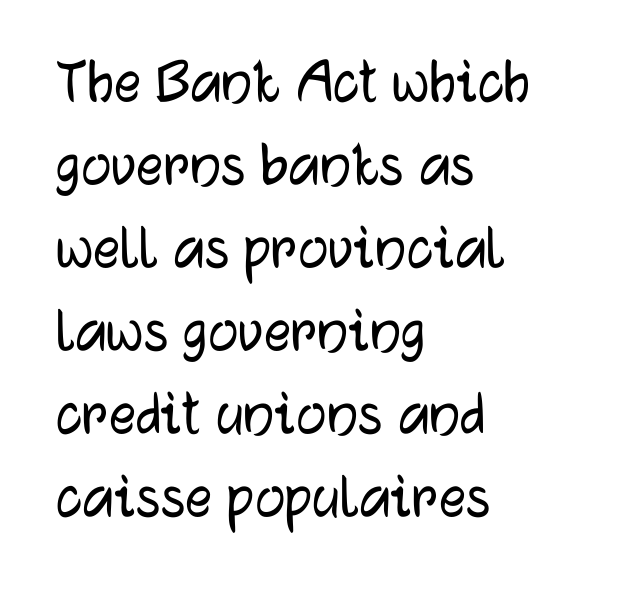
Rendered with straight, roman letterforms. Descender tails drop into unmarked territory. Look at the tracking — it's just the regular setting, nothing added. Think of a printed novel: that variable character pitch is what you see here. Nope, no serifs anywhere on these letters. In CSS terms this would be text-align: left.
